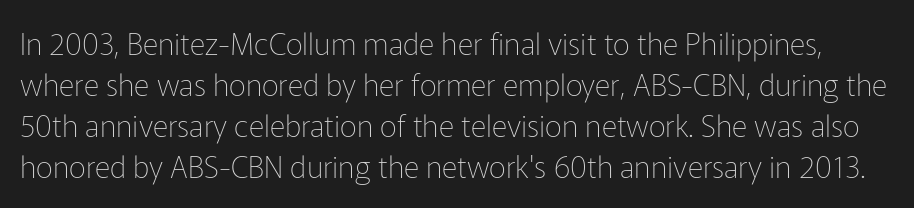
{"serif": "no", "italic": "no", "bold": "no", "weight": "thin", "width": "normal", "stroke_contrast": "low", "x_height": "medium", "monospaced": "no", "underline": "no", "line_spacing": "normal", "line_spacing_ratio": 1.37, "letter_spacing": "normal", "letter_spacing_em": 0.0, "glyph_px": 30}
